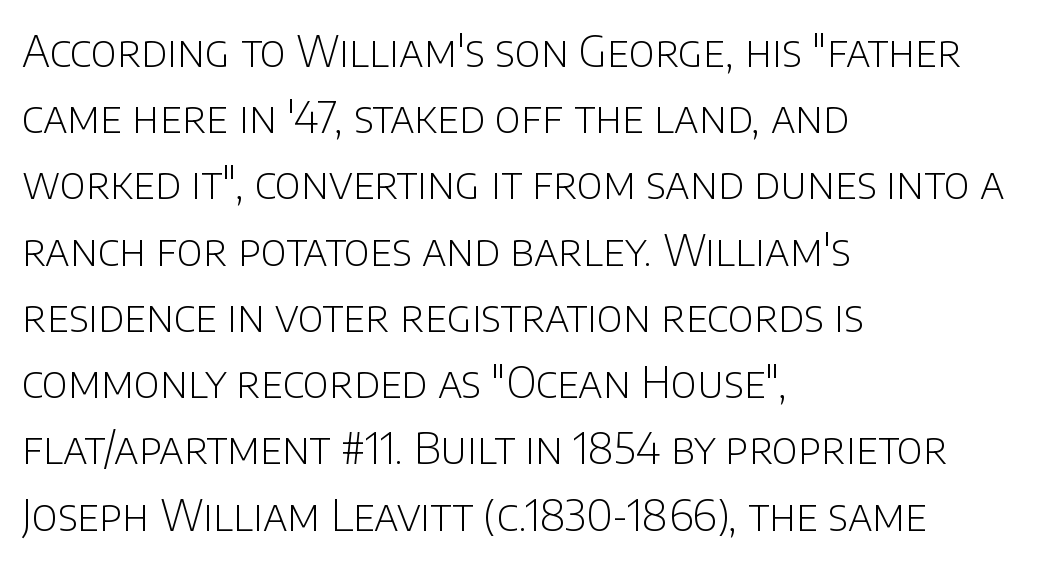
The image shows 43 px light sans-serif type, upright; set left-aligned, normal line spacing (1.54x), normal letter spacing, not underlined; low stroke contrast and a large x-height.
